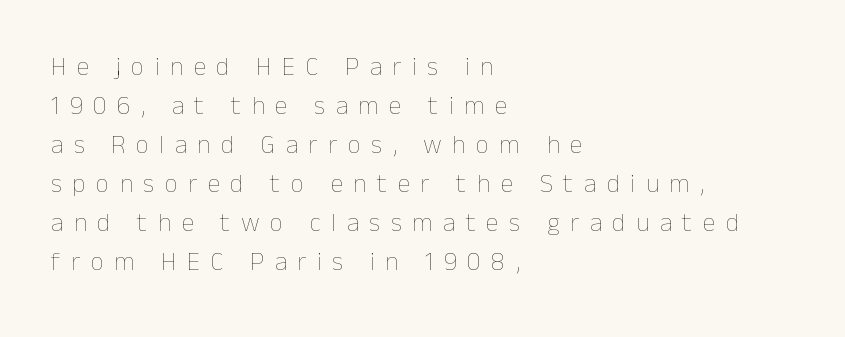
{"italic": "no", "bold": "no", "underline": "no", "align": "left", "line_spacing": "normal", "line_spacing_ratio": 1.5, "letter_spacing": "wide", "letter_spacing_em": 0.4, "glyph_px": 26}
